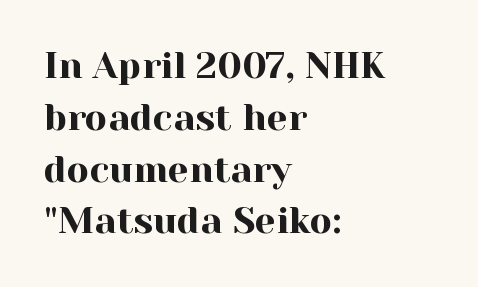
Q: Is the text italic (slanted)? A: No, it is upright.
Q: Is the typeface a serif or a sans-serif typeface? A: Serif.
Q: Is the text underlined? A: No.
Q: How is the paragraph aligned? A: Left-aligned.
Q: Is the spacing between letters normal or unusually wide? A: Normal.
Q: Is the spacing between lines tight, normal or loose? A: Normal.
Q: Width (condensed, normal, or wide)? A: Normal.
Q: x-height? A: Medium.
Q: Monospaced? A: No.
